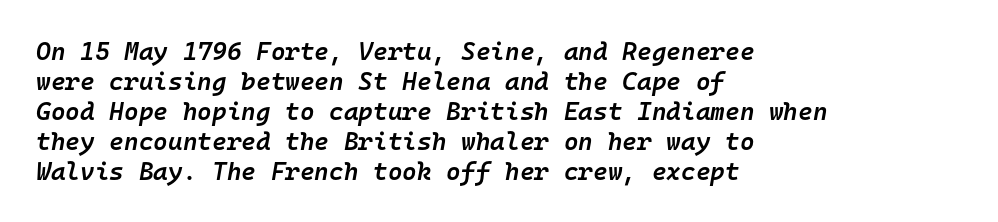
{"italic": "yes", "lean": "right", "slant_degrees": 10, "bold": "semi", "underline": "no", "align": "left", "line_spacing_ratio": 1.2, "letter_spacing": "normal", "letter_spacing_em": 0.0, "glyph_px": 25}
